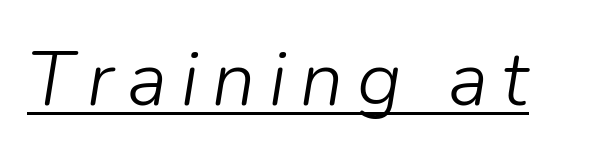
An italicized treatment has been applied to the whole sample. Looks like regular typesetting: each glyph gets only the width it needs. Underlining? Definitely there. Counters stay open thanks to moderate or lighter strokes.
